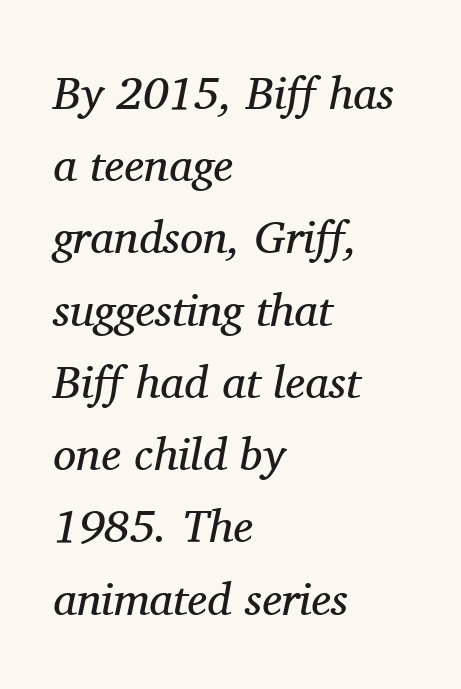
The image shows 46 px regular-weight serif type, italic (leaning right); set left-aligned, normal line spacing (1.57x), normal letter spacing, not underlined; medium stroke contrast and a medium x-height.
